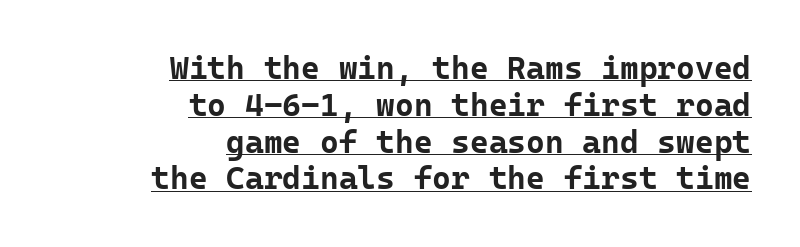
The image shows 32 px bold sans-serif type, upright, monospaced; set right-aligned, tight line spacing (1.15x), normal letter spacing, underlined; low stroke contrast and a medium x-height.
